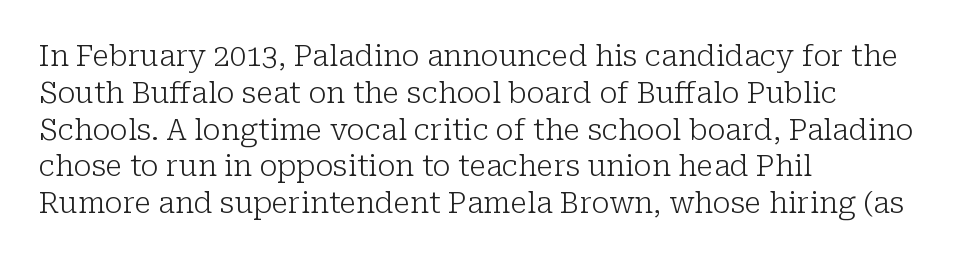
{"serif": "yes", "italic": "no", "bold": "no", "weight": "light", "width": "normal", "stroke_contrast": "low", "x_height": "medium", "monospaced": "no", "underline": "no", "align": "left", "line_spacing": "normal", "line_spacing_ratio": 1.27, "letter_spacing": "normal", "letter_spacing_em": 0.0, "glyph_px": 29}
